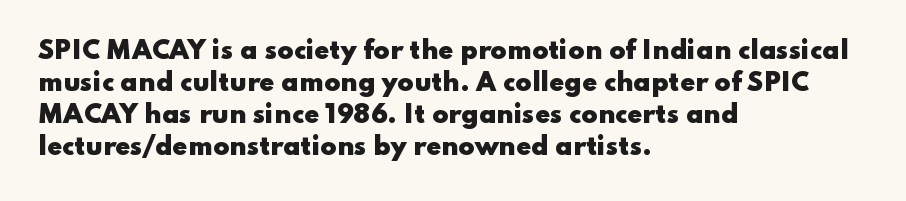
Heavy-handed strokes throughout: this text is bold. Ordinary non-slanted type is in use. The text block is weighted toward the left margin, trailing off unevenly rightward. Students, observe: this is what conventionally led text looks like. Students, note that the glyphs here touch the page at normal intervals. The words here are not underlined.
